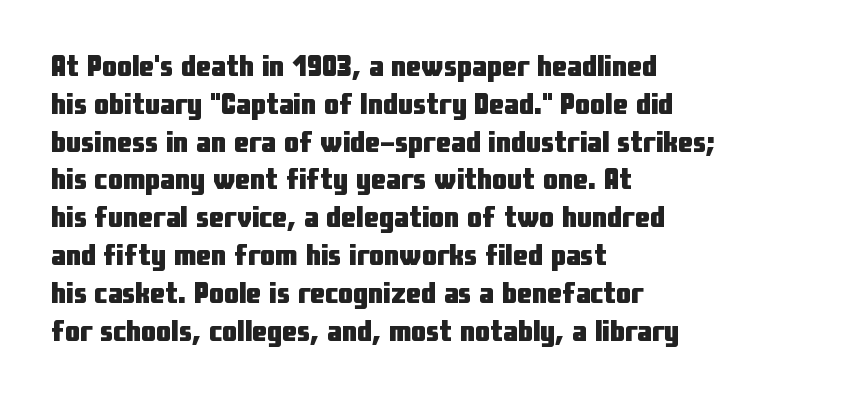
The image shows 30 px heavy, condensed sans-serif type, upright; set left-aligned, normal line spacing (1.26x), normal letter spacing, not underlined; low stroke contrast and a medium x-height.
